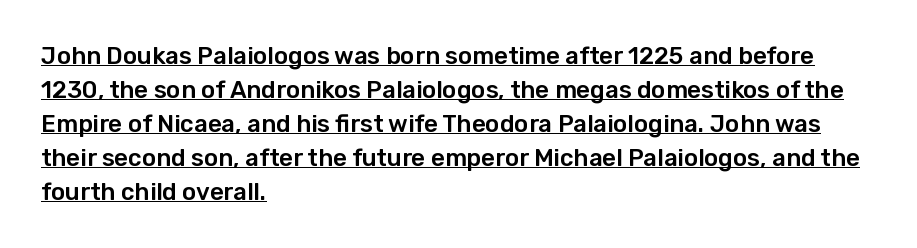
Q: Is the text italic (slanted)? A: No, it is upright.
Q: Is the text underlined? A: Yes.
Q: How is the paragraph aligned? A: Left-aligned.
Q: Is the spacing between letters normal or unusually wide? A: Normal.
Q: Is the spacing between lines tight, normal or loose? A: Normal.
